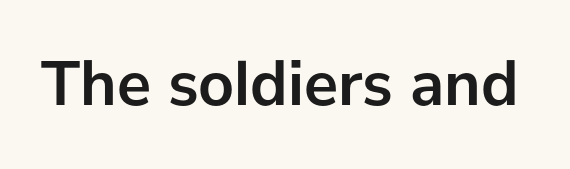
{"serif": "no", "italic": "no", "bold": "yes", "weight": "semibold", "width": "normal", "stroke_contrast": "low", "x_height": "medium", "monospaced": "no", "underline": "no", "letter_spacing": "normal", "letter_spacing_em": 0.0, "glyph_px": 64}
